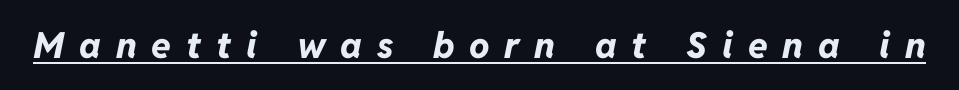
The image shows 36 px bold type, italic (leaning right); set unusually wide letter spacing (+0.41 em), underlined; low stroke contrast and a medium x-height.
